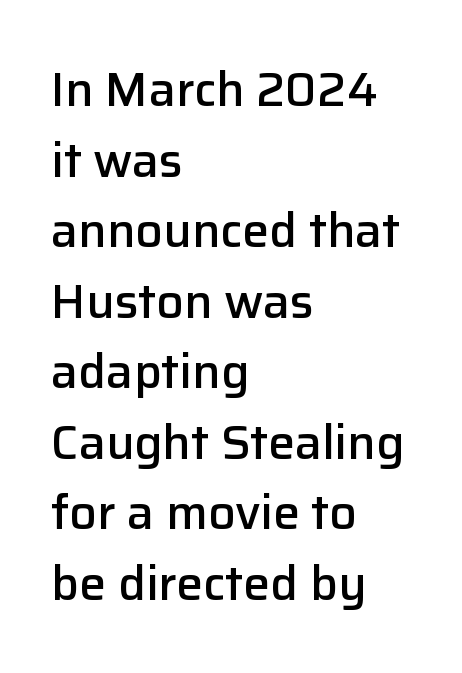
Grotesque or geometric, the face here clearly has no serifs. Students, this is semibold: more ink than regular, less than bold. Characters remain perfectly vertical along every line. Tracking value appears to be zero — textbook default spacing.
